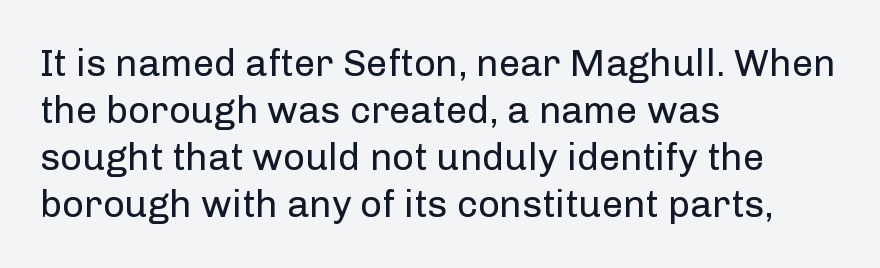
The image shows 38 px regular-weight sans-serif type, upright; set left-aligned, line spacing 1.24x, normal letter spacing, not underlined; low stroke contrast and a medium x-height.
